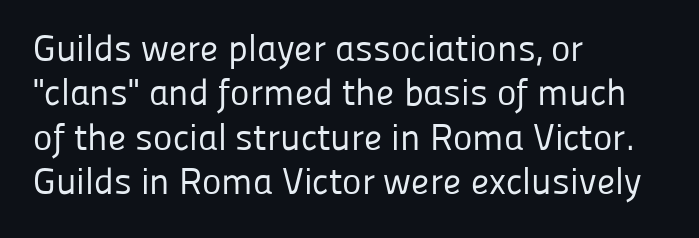
The image shows 37 px regular-weight sans-serif type, upright; set left-aligned, line spacing 1.2x, normal letter spacing, not underlined; low stroke contrast and a medium x-height.
